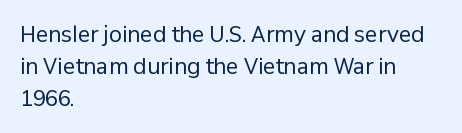
Q: Is the text bold? A: No.
Q: Is the text italic (slanted)? A: No, it is upright.
Q: Is the text underlined? A: No.
Q: How is the paragraph aligned? A: Left-aligned.
Q: Is the spacing between letters normal or unusually wide? A: Normal.
Q: Is the spacing between lines tight, normal or loose? A: Normal.
